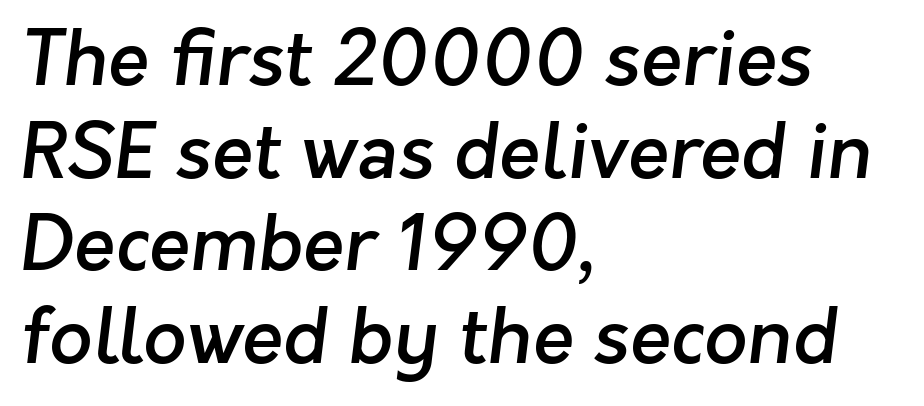
The image shows 76 px semibold sans-serif type; set left-aligned, line spacing 1.22x, normal letter spacing, not underlined; low stroke contrast and a medium x-height.
